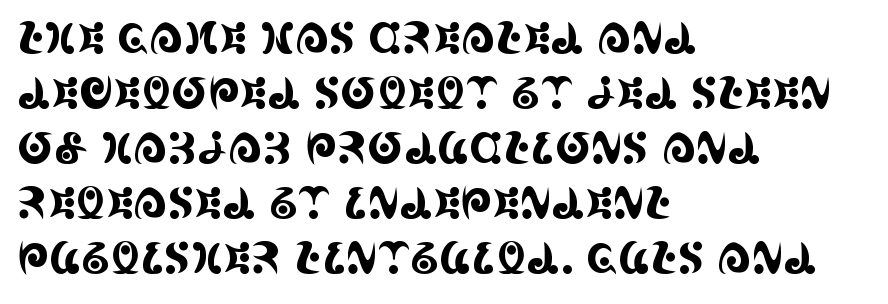
{"serif": "yes", "italic": "no", "width": "condensed", "x_height": "large", "monospaced": "no", "underline": "no", "align": "left", "line_spacing": "normal", "line_spacing_ratio": 1.28, "letter_spacing": "normal", "letter_spacing_em": 0.0, "glyph_px": 43}
